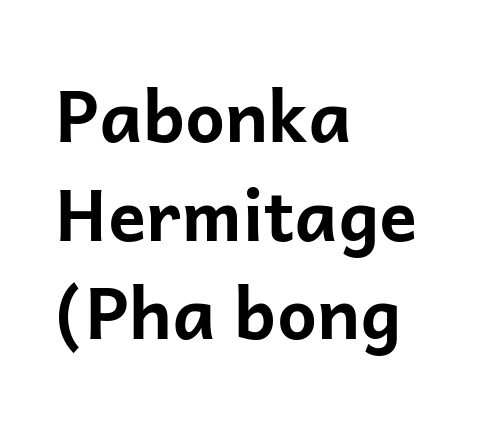
Tall strokes in this sample are plumb rather than angled. Character widths vary here, with narrow letters taking less room than wide ones. The line texture is even and compact thanks to regular tracking. Unlike a traditional serif, this face leaves its strokes unadorned. Heavy, bold letterforms.
